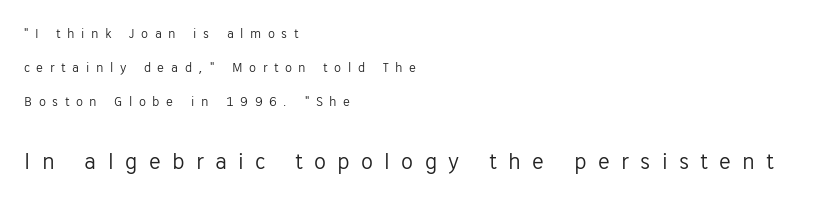
{"italic": "no", "bold": "no", "underline": "no", "align": "left", "line_spacing": "loose", "line_spacing_ratio": 2.42, "letter_spacing": "wide", "letter_spacing_em": 0.47, "larger_block": "second", "size_ratio": 1.71, "glyph_px": 24}
